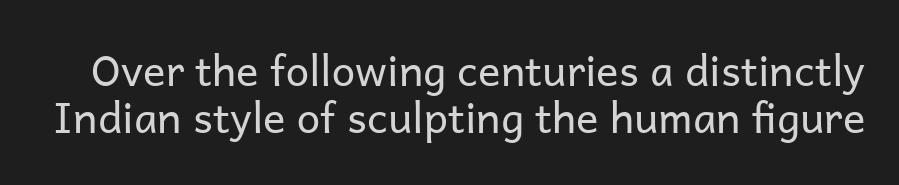
Q: Is the text bold? A: No.
Q: Is the text italic (slanted)? A: No, it is upright.
Q: Is the typeface a serif or a sans-serif typeface? A: Sans-serif.
Q: Is the text underlined? A: No.
Q: Is the spacing between letters normal or unusually wide? A: Normal.
Q: Is the spacing between lines tight, normal or loose? A: Tight.
Q: Width (condensed, normal, or wide)? A: Normal.
Q: Stroke contrast? A: Low.
Q: x-height? A: Medium.
Q: Monospaced? A: No.
